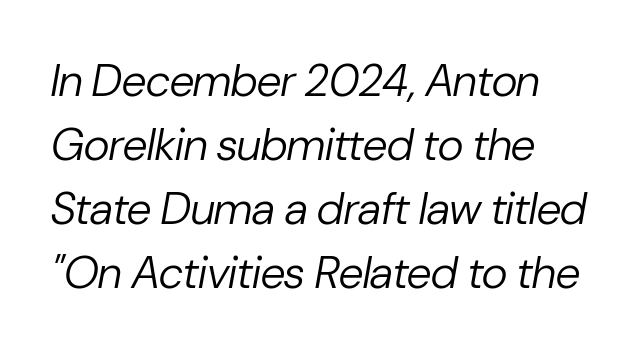
The image shows 45 px regular-weight type, italic (leaning right); set normal line spacing (1.42x), normal letter spacing, not underlined; low stroke contrast and a medium x-height.
